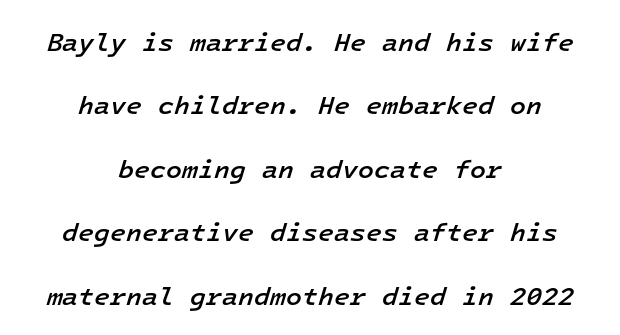
The string is rendered with underlining switched off. Neither beginnings nor endings align; midpoints do. The passage shown leans; its letterforms are oblique. Caption: standard tracking, unaltered. One glance says open: line gaps are wider than usual. Does the weight exceed regular? Yes, but only to semibold.
